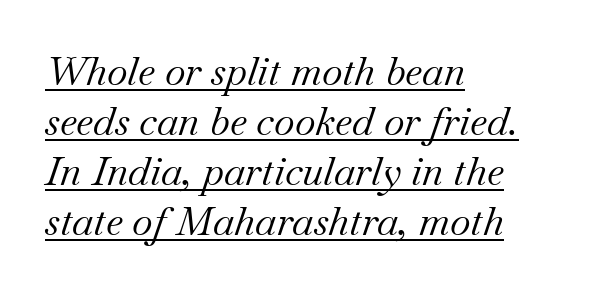
{"serif": "yes", "italic": "yes", "lean": "right", "slant_degrees": 18, "bold": "no", "weight": "regular", "width": "normal", "stroke_contrast": "medium", "x_height": "small", "monospaced": "no", "underline": "yes", "align": "left", "line_spacing": "normal", "line_spacing_ratio": 1.25, "letter_spacing": "normal", "letter_spacing_em": 0.0, "glyph_px": 40}
